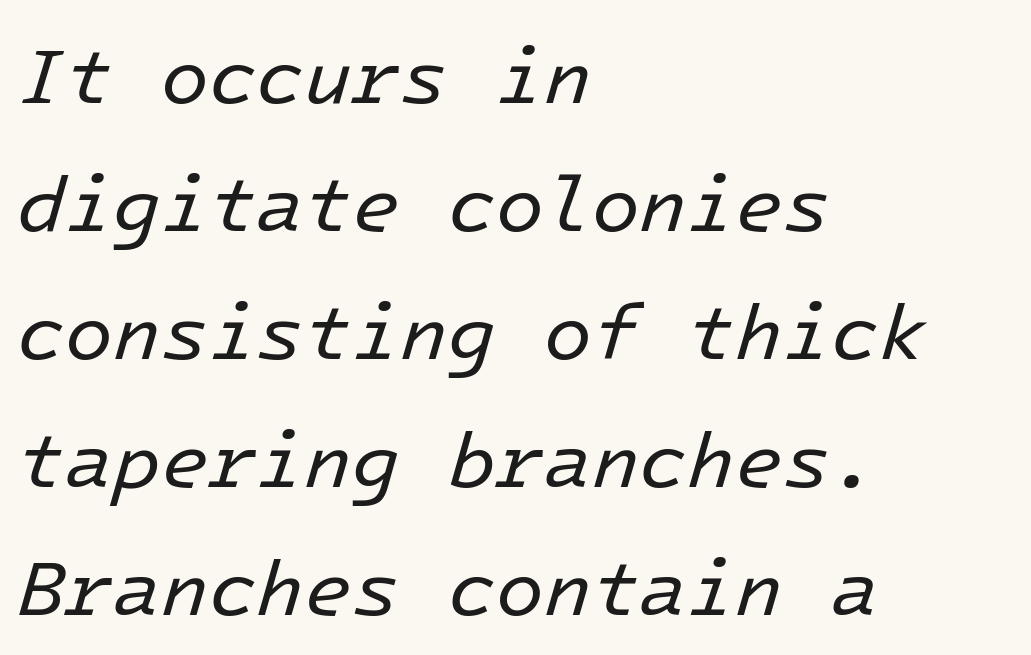
The cut favours lightness, reaching ordinary text weight at its darkest. The passage shown is not underscored anywhere. These lines sit exactly where default settings would place them. These lines are set flush left with a ragged right edge.
